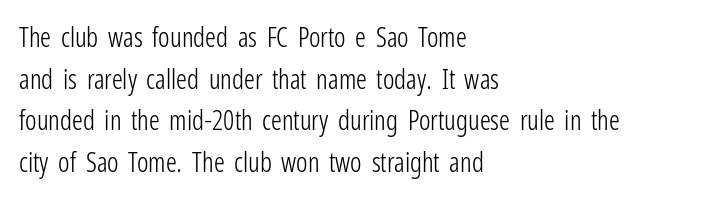
This sample uses an upright cut, with every glyph sitting square on the baseline. Lines of text with bare space underneath. The setting favours the left margin, as ordinary paragraphs usually do. Leading: standard. The typesetting does not lean heavy: it is not bold. You could call the tracking neutral — neither tight nor loose.
